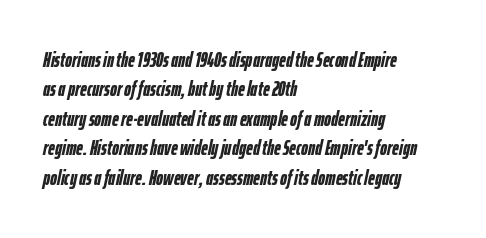
The image shows 21 px bold type, italic (leaning right); set left-aligned, normal line spacing (1.4x), normal letter spacing, not underlined.
